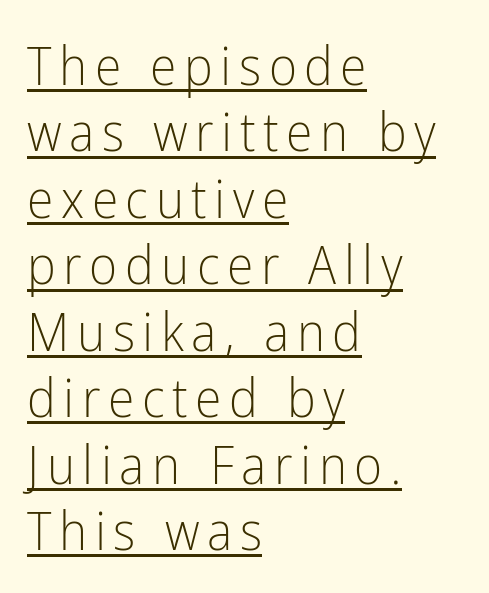
Q: Is the text bold? A: No.
Q: Is the text italic (slanted)? A: No, it is upright.
Q: Is the typeface a serif or a sans-serif typeface? A: Sans-serif.
Q: Is the text underlined? A: Yes.
Q: How is the paragraph aligned? A: Left-aligned.
Q: Width (condensed, normal, or wide)? A: Condensed.
Q: Stroke contrast? A: Low.
Q: x-height? A: Medium.
Q: Monospaced? A: No.
